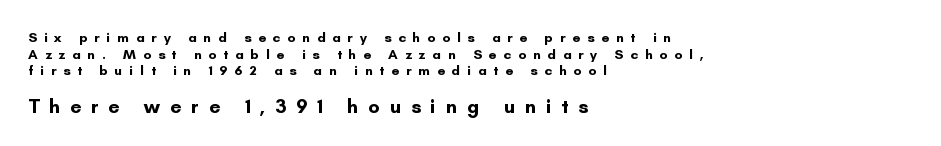
Beneath every word, the page is bare. The font is running at its bold setting. A student would call this left alignment; a typographer would say flush left, rag right. This sample uses an upright cut, with every glyph sitting square on the baseline. Between one letter and the next there's a generous, obvious gap. The following chunk of copy outweighs the initial chunk in type size.
